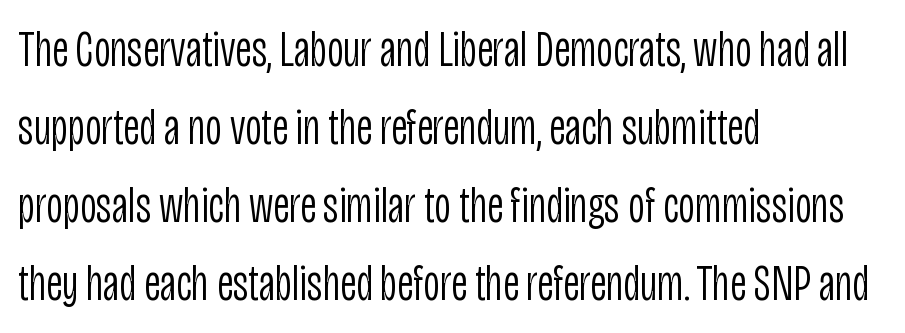
{"serif": "no", "italic": "no", "bold": "no", "weight": "light", "width": "condensed", "stroke_contrast": "low", "x_height": "large", "monospaced": "no", "underline": "no", "align": "left", "line_spacing": "normal", "line_spacing_ratio": 1.53, "letter_spacing": "normal", "letter_spacing_em": 0.0, "glyph_px": 51}
